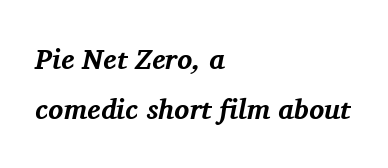
The image shows 28 px bold serif type, italic (leaning right); set left-aligned, line spacing 1.8x, normal letter spacing, not underlined; medium stroke contrast and a medium x-height.
